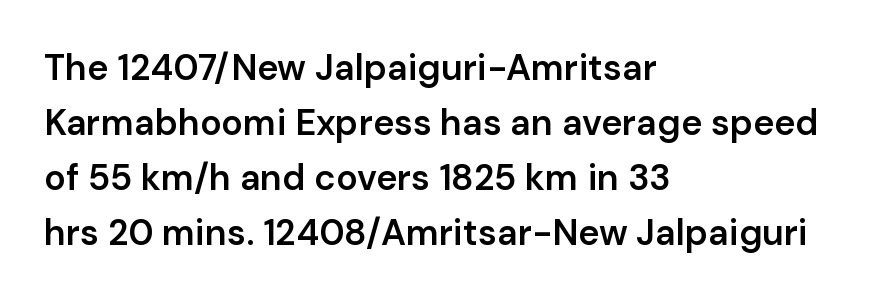
Q: Is the text bold? A: Semi-bold.
Q: Is the text italic (slanted)? A: No, it is upright.
Q: Is the typeface a serif or a sans-serif typeface? A: Sans-serif.
Q: Is the text underlined? A: No.
Q: How is the paragraph aligned? A: Left-aligned.
Q: Is the spacing between letters normal or unusually wide? A: Normal.
Q: Is the spacing between lines tight, normal or loose? A: Normal.
Q: Width (condensed, normal, or wide)? A: Normal.
Q: Stroke contrast? A: Low.
Q: x-height? A: Medium.
Q: Monospaced? A: No.
